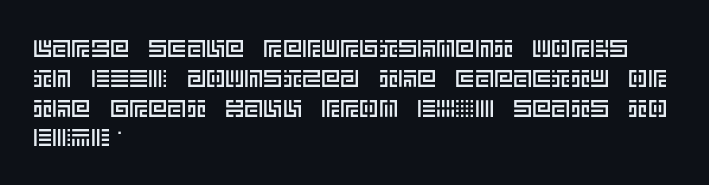
Q: Is the text italic (slanted)? A: No, it is upright.
Q: Is the text underlined? A: No.
Q: How is the paragraph aligned? A: Left-aligned.
Q: Is the spacing between letters normal or unusually wide? A: Normal.
